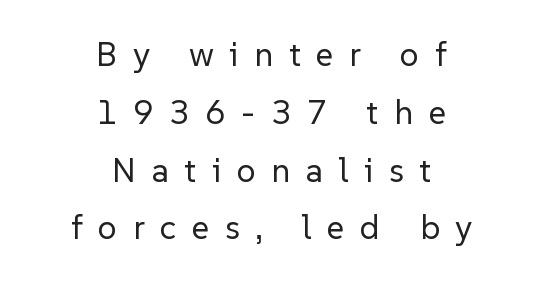
Characters follow at a spacing far wider than the type designer built in. You can tell from the bare stems that sans-serif type was used. Proportional: the letters do not fall into vertical columns. Each line is balanced around a shared central axis. Unlike italic type, these characters show no tilt at all.
